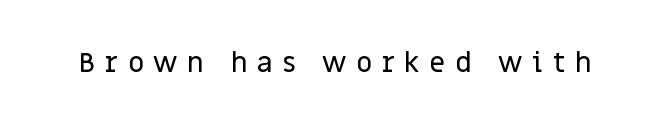
The image shows 28 px sans-serif type, upright; set unusually wide letter spacing (+0.34 em), not underlined; low stroke contrast and a large x-height.
